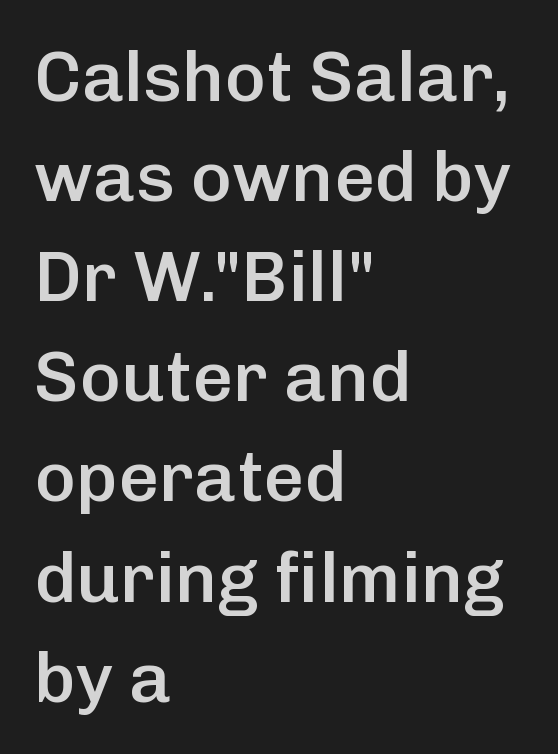
{"serif": "no", "italic": "no", "bold": "semi", "weight": "semibold", "width": "normal", "stroke_contrast": "low", "x_height": "medium", "monospaced": "no", "underline": "no", "align": "left", "line_spacing": "normal", "line_spacing_ratio": 1.41, "letter_spacing": "normal", "letter_spacing_em": 0.0, "glyph_px": 71}
